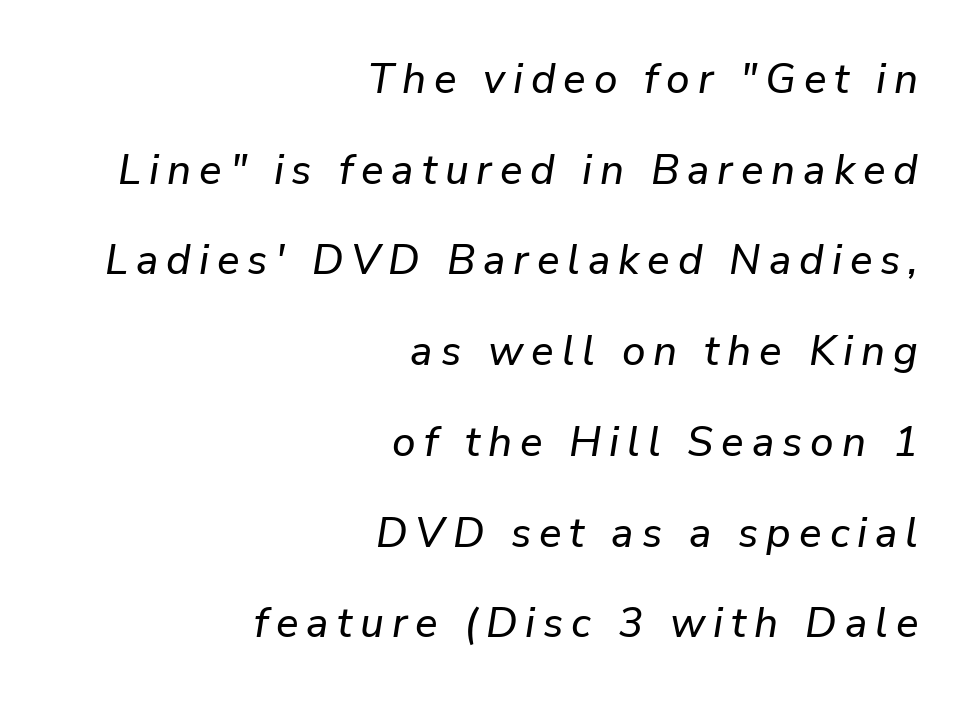
{"italic": "yes", "lean": "right", "slant_degrees": 9, "width": "normal", "stroke_contrast": "low", "x_height": "medium", "monospaced": "no", "underline": "no", "align": "right", "line_spacing": "loose", "line_spacing_ratio": 2.16, "glyph_px": 42}
